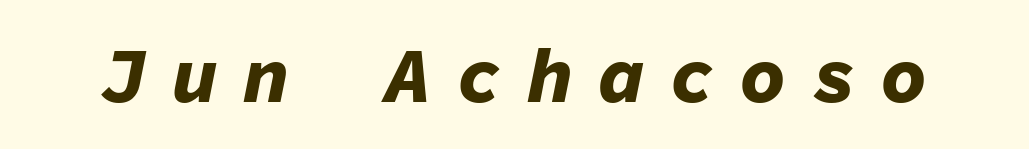
Do the characters align in a grid? Yes, the font is monospaced. Compared with ordinary roman type, these characters are visibly tilted. In terms of weight, the rendering is a true, heavy bold. A typesetter would call this heavily tracked-out type. Bare-footed words on every line.
